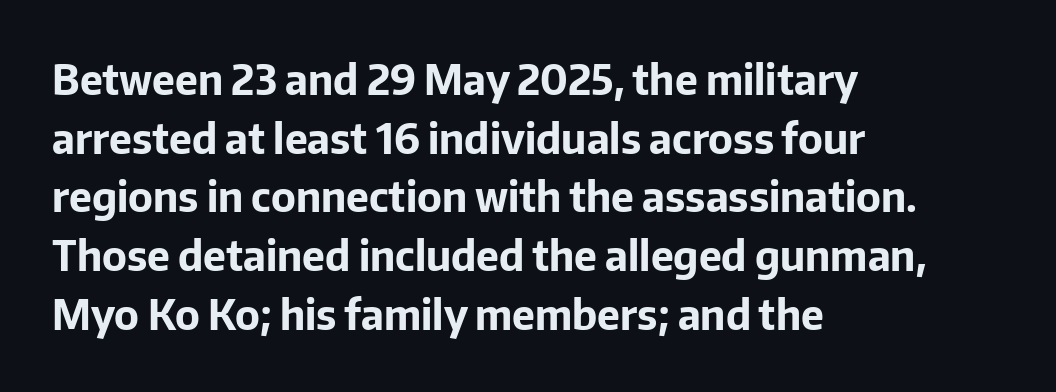
{"serif": "no", "italic": "no", "bold": "yes", "weight": "bold", "width": "normal", "stroke_contrast": "low", "x_height": "medium", "monospaced": "no", "underline": "no", "align": "left", "line_spacing": "normal", "line_spacing_ratio": 1.43, "letter_spacing": "normal", "letter_spacing_em": 0.0, "glyph_px": 41}
